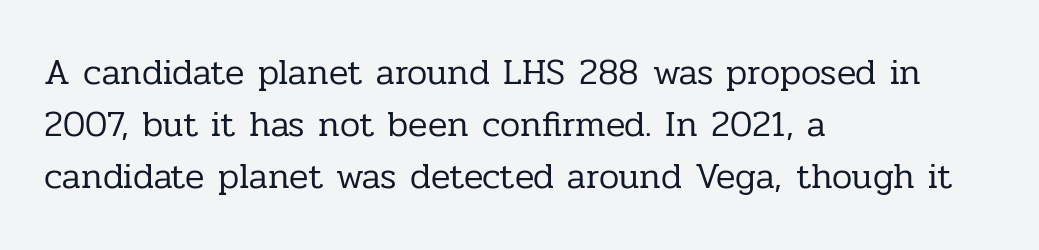
{"serif": "yes", "italic": "no", "bold": "no", "weight": "regular", "width": "normal", "stroke_contrast": "low", "x_height": "medium", "monospaced": "no", "underline": "no", "align": "left", "line_spacing": "normal", "line_spacing_ratio": 1.45, "letter_spacing": "normal", "letter_spacing_em": 0.0, "glyph_px": 36}
